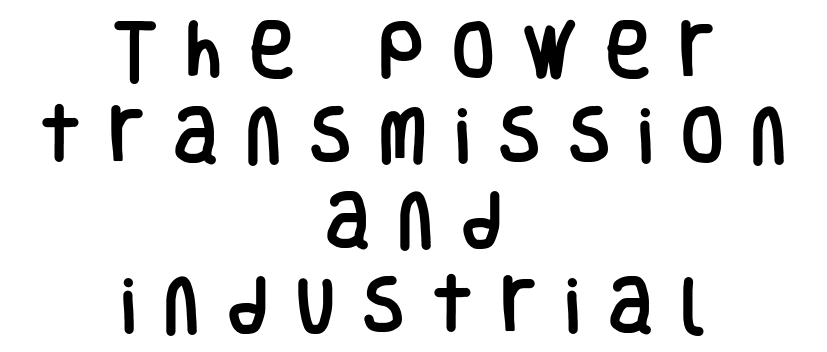
{"serif": "no", "italic": "no", "width": "condensed", "stroke_contrast": "low", "x_height": "large", "monospaced": "no", "underline": "no", "align": "center", "line_spacing": "normal", "line_spacing_ratio": 1.37, "letter_spacing": "wide", "letter_spacing_em": 0.45, "glyph_px": 62}
